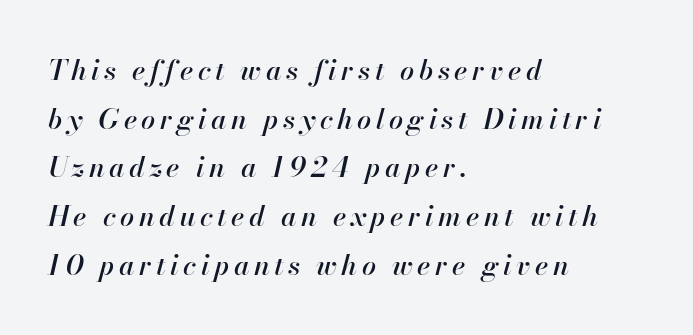
Q: Is the text italic (slanted)? A: Yes, it leans right by about 13 degrees.
Q: Is the text underlined? A: No.
Q: How is the paragraph aligned? A: Left-aligned.
Q: Width (condensed, normal, or wide)? A: Normal.
Q: Stroke contrast? A: High.
Q: x-height? A: Small.
Q: Monospaced? A: No.
